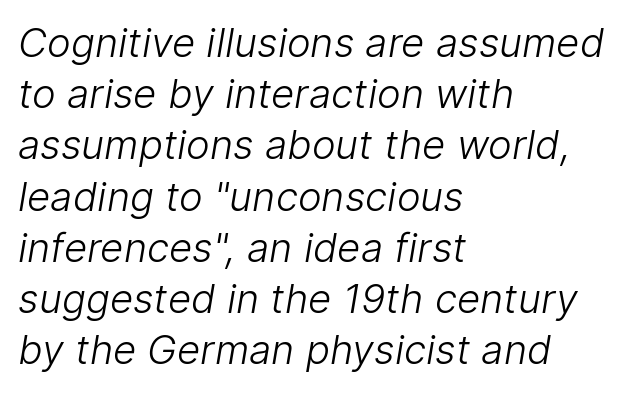
The paragraph shown leans on its left margin. The letters advance in unequal steps, a hallmark of proportional type. The space directly below the letters is spotless. A quiet, ordinary-to-light weight characterises the typeface. Does the type have serifs? No, each stem ends abruptly. Regarding leading, the lines here are spaced in the standard way.
